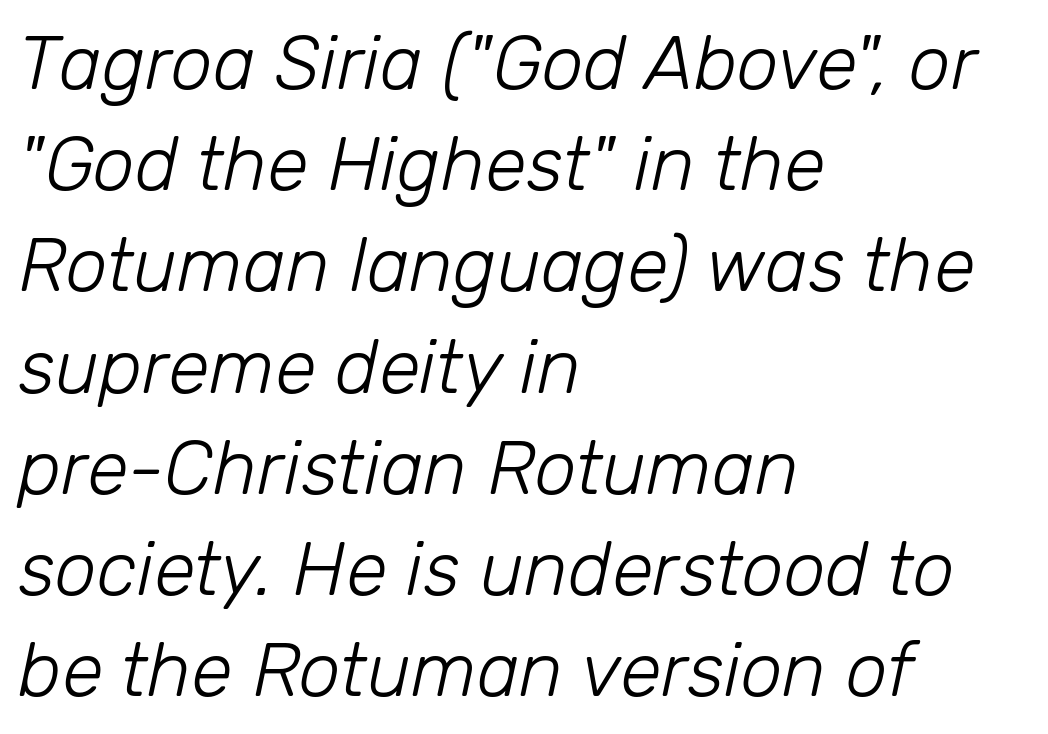
Q: Is the text bold? A: No.
Q: Is the text italic (slanted)? A: Yes, it leans right by about 12 degrees.
Q: Is the text underlined? A: No.
Q: How is the paragraph aligned? A: Left-aligned.
Q: Is the spacing between letters normal or unusually wide? A: Normal.
Q: Is the spacing between lines tight, normal or loose? A: Normal.
Q: Width (condensed, normal, or wide)? A: Normal.
Q: Stroke contrast? A: Low.
Q: x-height? A: Medium.
Q: Monospaced? A: No.
